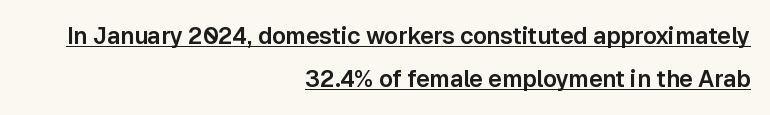
Every stem runs plumb, perpendicular to the baseline. The string is rendered with underlining switched on. Standard letterfit; no display-style spreading of the glyphs. The ragged edge is on the left, which tells us the setting is flush right.
